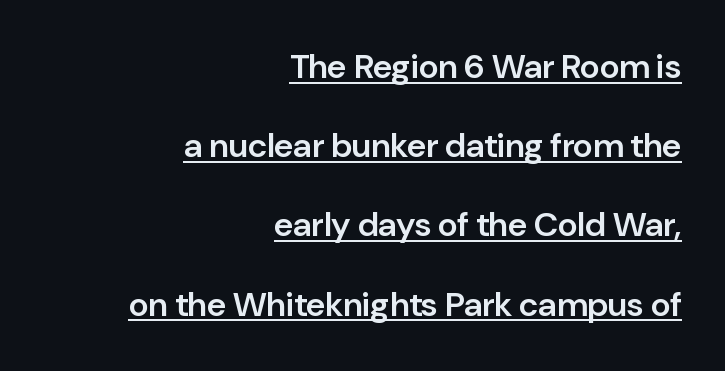
Q: Is the text bold? A: Semi-bold.
Q: Is the text italic (slanted)? A: No, it is upright.
Q: Is the typeface a serif or a sans-serif typeface? A: Sans-serif.
Q: Is the text underlined? A: Yes.
Q: How is the paragraph aligned? A: Right-aligned.
Q: Is the spacing between letters normal or unusually wide? A: Normal.
Q: Is the spacing between lines tight, normal or loose? A: Loose.
Q: Width (condensed, normal, or wide)? A: Normal.
Q: Stroke contrast? A: Low.
Q: x-height? A: Medium.
Q: Monospaced? A: No.
